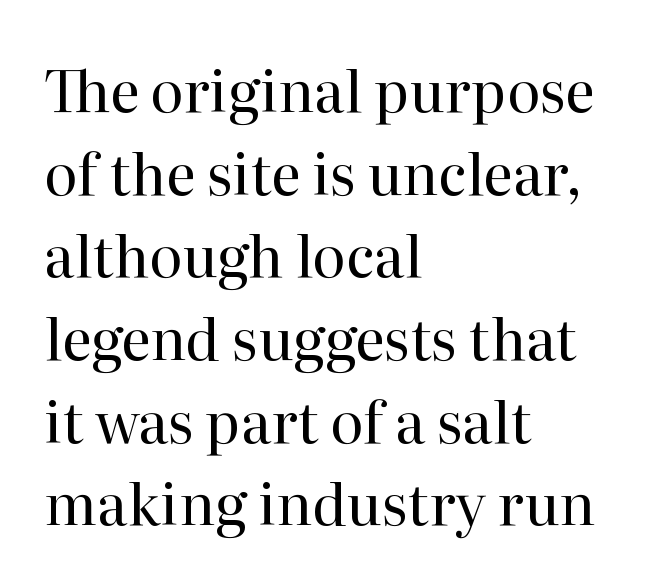
Q: Is the text bold? A: No.
Q: Is the text italic (slanted)? A: No, it is upright.
Q: Is the typeface a serif or a sans-serif typeface? A: Serif.
Q: Is the text underlined? A: No.
Q: How is the paragraph aligned? A: Left-aligned.
Q: Is the spacing between letters normal or unusually wide? A: Normal.
Q: Is the spacing between lines tight, normal or loose? A: Normal.
Q: Width (condensed, normal, or wide)? A: Normal.
Q: Stroke contrast? A: High.
Q: x-height? A: Medium.
Q: Monospaced? A: No.
